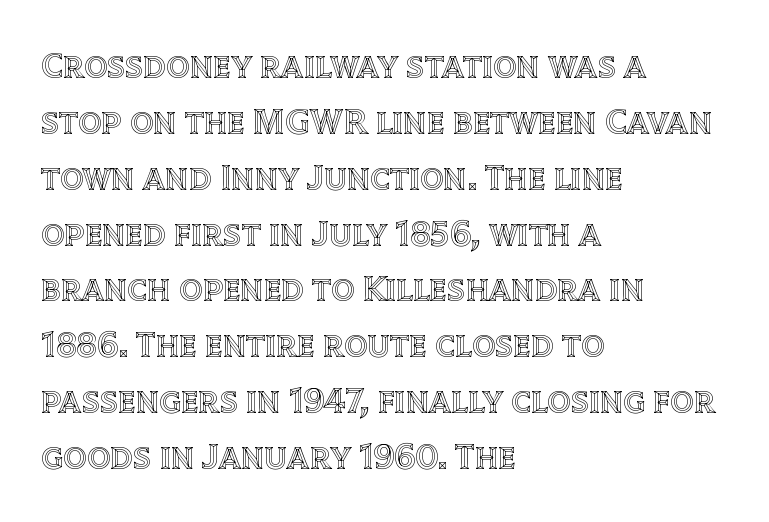
Q: Is the text italic (slanted)? A: No, it is upright.
Q: Is the text underlined? A: No.
Q: How is the paragraph aligned? A: Left-aligned.
Q: Is the spacing between letters normal or unusually wide? A: Normal.
Q: Is the spacing between lines tight, normal or loose? A: Normal.
Q: Width (condensed, normal, or wide)? A: Normal.
Q: x-height? A: Large.
Q: Monospaced? A: No.
